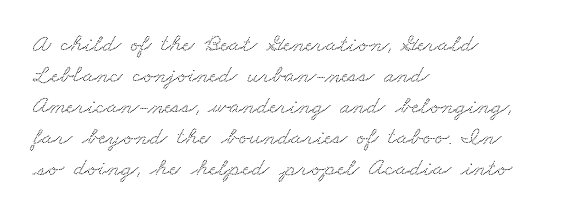
Q: Is the text underlined? A: No.
Q: How is the paragraph aligned? A: Left-aligned.
Q: Is the spacing between letters normal or unusually wide? A: Normal.
